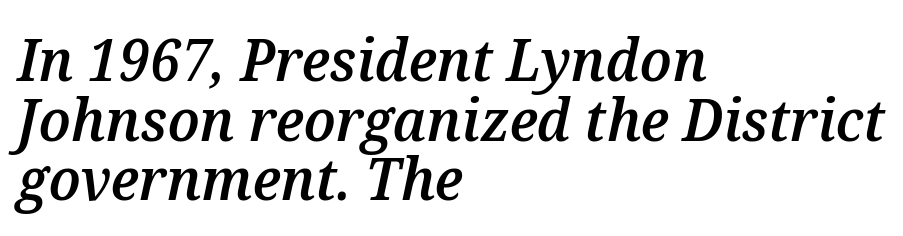
A typesetter would call this proportional, since set widths differ per character. Reading down the column, the eye jumps only a short way to each next line. Line beginnings align vertically; line endings do not. The glyphs have the mass of a demibold cut, below bold. Nothing unusual about the tracking: characters are spaced as the font intends.
